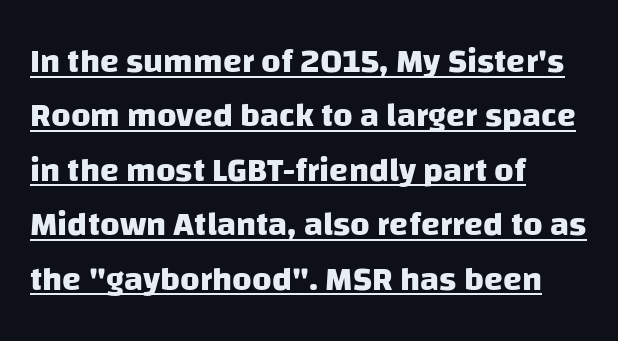
{"serif": "no", "bold": "yes", "weight": "heavy", "width": "normal", "stroke_contrast": "low", "x_height": "large", "monospaced": "no", "underline": "yes", "align": "left", "line_spacing": "normal", "line_spacing_ratio": 1.6, "letter_spacing": "normal", "letter_spacing_em": 0.0, "glyph_px": 34}
